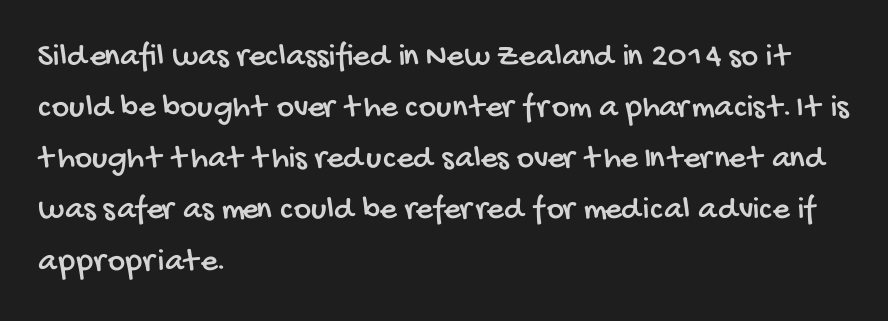
Honestly, there is no underline to notice here at all. These lines are rendered in a variable-pitch font. Horizontal bands of white between lines are of average thickness. In CSS terms this would be text-align: left.
